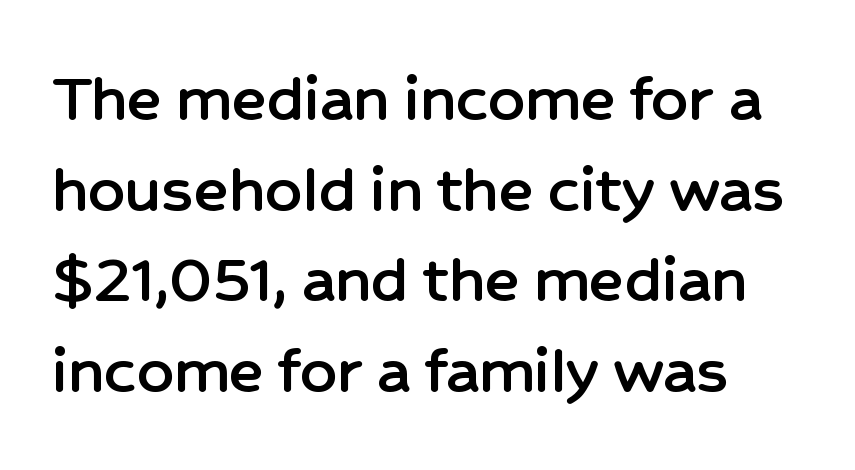
Q: Is the text italic (slanted)? A: No, it is upright.
Q: Is the typeface a serif or a sans-serif typeface? A: Sans-serif.
Q: Is the text underlined? A: No.
Q: Is the spacing between letters normal or unusually wide? A: Normal.
Q: Is the spacing between lines tight, normal or loose? A: Normal.
Q: Width (condensed, normal, or wide)? A: Normal.
Q: Stroke contrast? A: Low.
Q: x-height? A: Medium.
Q: Monospaced? A: No.
